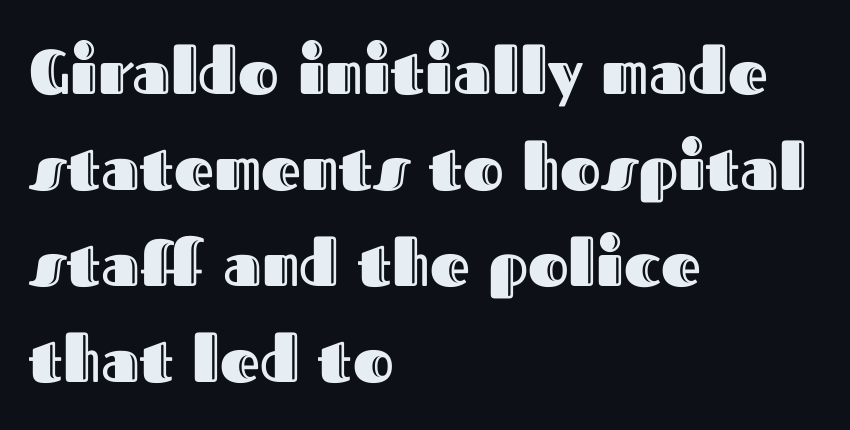
The lettering stays uniformly vertical, giving the passage a roman look. The baseline area is clear. One-word summary of the alignment: left. The line texture is even and compact thanks to regular tracking.
